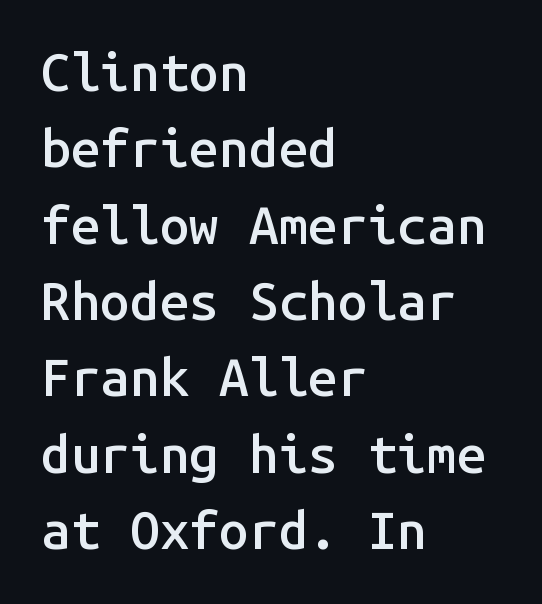
Q: Is the text bold? A: Semi-bold.
Q: Is the text italic (slanted)? A: No, it is upright.
Q: Is the typeface a serif or a sans-serif typeface? A: Sans-serif.
Q: Is the text underlined? A: No.
Q: How is the paragraph aligned? A: Left-aligned.
Q: Is the spacing between letters normal or unusually wide? A: Normal.
Q: Is the spacing between lines tight, normal or loose? A: Normal.
Q: Width (condensed, normal, or wide)? A: Normal.
Q: Stroke contrast? A: Low.
Q: x-height? A: Medium.
Q: Monospaced? A: Yes.
